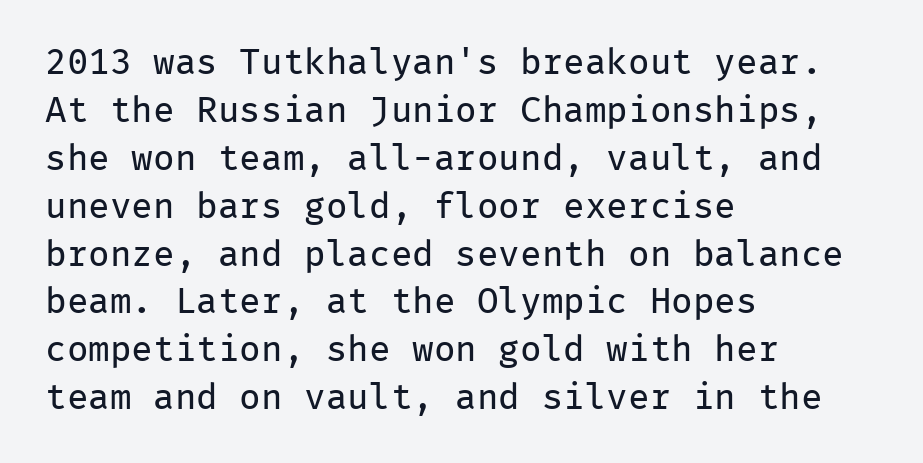
The image shows 36 px regular-weight sans-serif type, upright, monospaced; set left-aligned, normal line spacing (1.33x), normal letter spacing, not underlined; low stroke contrast and a medium x-height.
